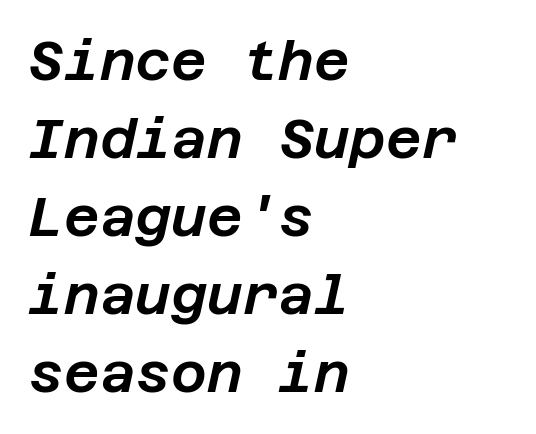
The image shows 55 px text type, italic (leaning right); set left-aligned, normal line spacing (1.42x), normal letter spacing, not underlined; low stroke contrast and a large x-height.
